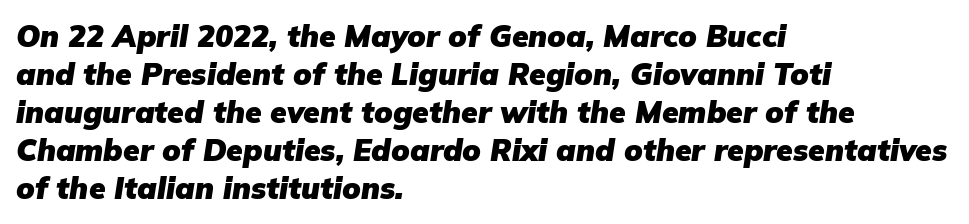
The image shows 30 px heavy type, italic (leaning right); set left-aligned, normal line spacing (1.27x), normal letter spacing, not underlined; low stroke contrast and a medium x-height.
